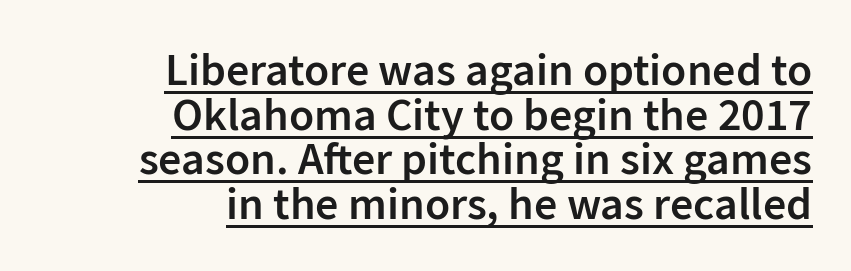
{"serif": "no", "italic": "no", "bold": "semi", "weight": "semibold", "width": "normal", "stroke_contrast": "low", "x_height": "medium", "monospaced": "no", "underline": "yes", "align": "right", "line_spacing": "tight", "line_spacing_ratio": 0.97, "letter_spacing": "normal", "letter_spacing_em": 0.0, "glyph_px": 46}
